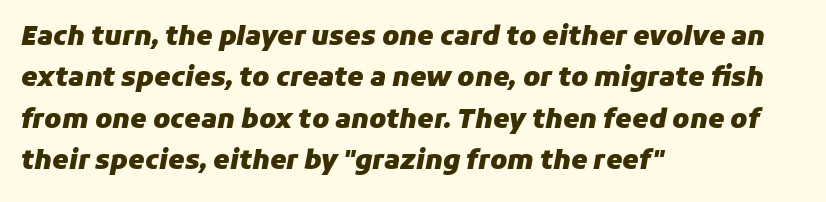
{"italic": "yes", "lean": "right", "slant_degrees": 11, "bold": "yes", "underline": "no", "align": "left", "line_spacing": "normal", "line_spacing_ratio": 1.59, "letter_spacing": "normal", "letter_spacing_em": 0.0, "glyph_px": 26}
